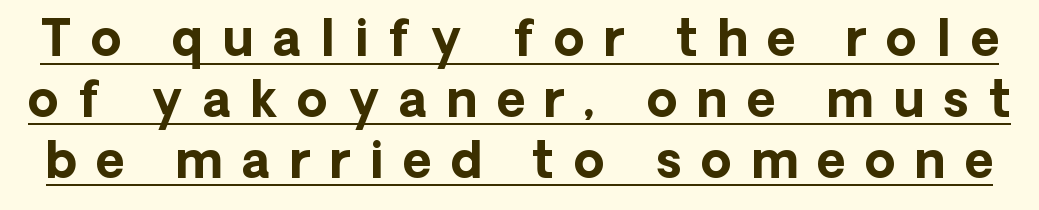
The image shows 49 px bold sans-serif type, upright; set line spacing 1.24x, unusually wide letter spacing (+0.4 em), underlined; low stroke contrast and a medium x-height.
